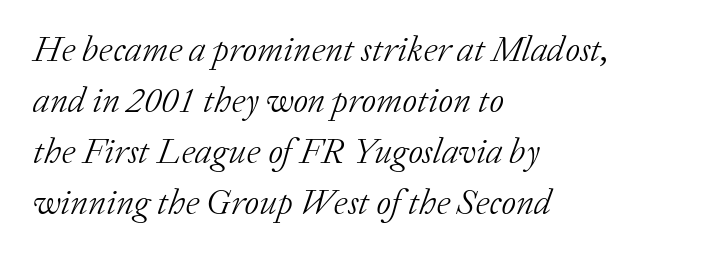
Q: Is the text bold? A: No.
Q: Is the text italic (slanted)? A: Yes, it leans right by about 20 degrees.
Q: Is the typeface a serif or a sans-serif typeface? A: Serif.
Q: Is the text underlined? A: No.
Q: How is the paragraph aligned? A: Left-aligned.
Q: Is the spacing between letters normal or unusually wide? A: Normal.
Q: Is the spacing between lines tight, normal or loose? A: Normal.
Q: Width (condensed, normal, or wide)? A: Normal.
Q: Stroke contrast? A: Low.
Q: x-height? A: Medium.
Q: Monospaced? A: No.
